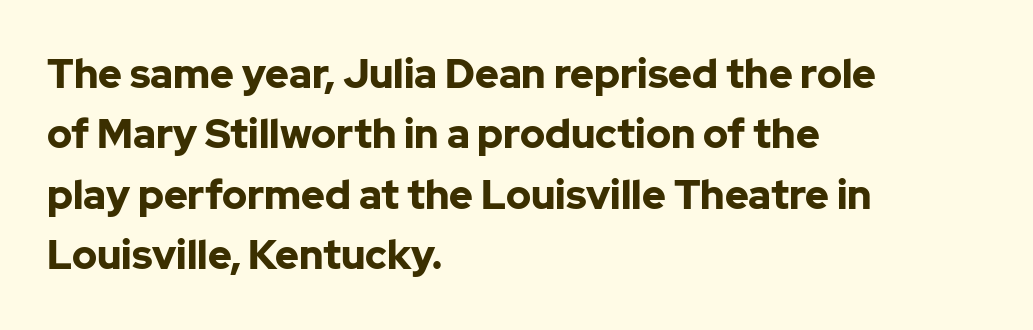
The rendering keeps characters at their native spacing. Thick stems and heavy bowls — unmistakably bold. The rag falls on the right side of this text block. Character widths vary here, with narrow letters taking less room than wide ones.
